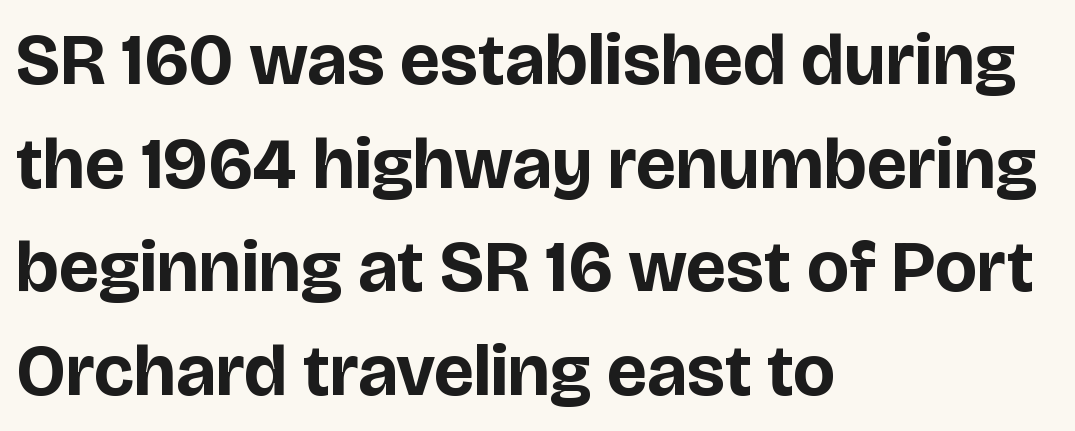
The gap between lines stays unmarked. In terms of posture, this sample is upright. The rendering anchors every line to the left-hand side. Observe the ordinary spacing: letters are neighbours, not strangers. Looks like regular typesetting: each glyph gets only the width it needs.
